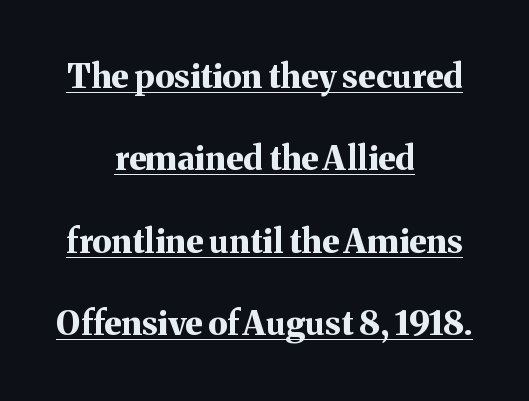
The image shows 33 px bold serif type, upright; set centered, loose line spacing (2.5x), normal letter spacing, underlined; medium stroke contrast and a medium x-height.
